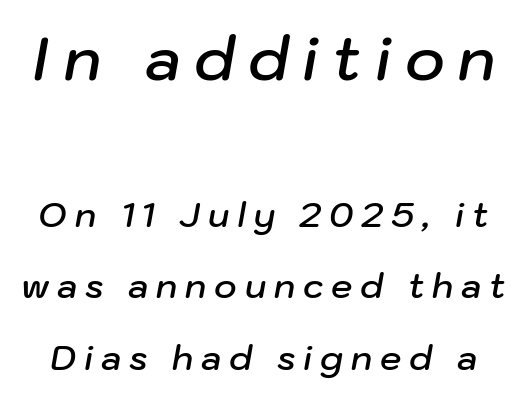
The image shows 60 px semibold type, italic (leaning right); set loose line spacing (2.1x), unusually wide letter spacing (+0.23 em), not underlined; the first (top) block is 1.76x larger; low stroke contrast and a medium x-height.
